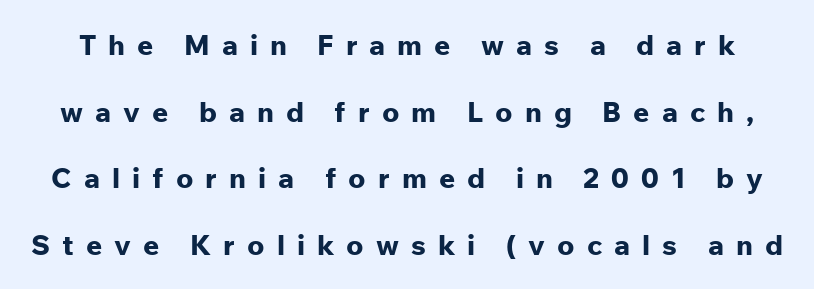
In terms of letterform style, serifs are entirely absent. Its strokes are broad and dark, the hallmark of bold type. The horizontal fit of the characters is loose and conspicuously gappy. Do the letters lean? They stand straight.
